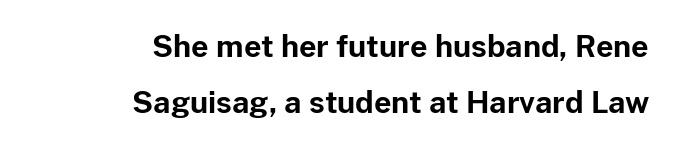
{"serif": "no", "italic": "no", "bold": "yes", "weight": "bold", "width": "normal", "stroke_contrast": "low", "x_height": "medium", "monospaced": "no", "underline": "no", "align": "right", "line_spacing_ratio": 1.87, "letter_spacing": "normal", "letter_spacing_em": 0.0, "glyph_px": 30}
